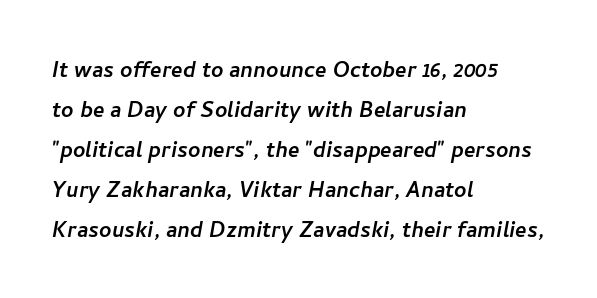
Q: Is the text underlined? A: No.
Q: How is the paragraph aligned? A: Left-aligned.
Q: Is the spacing between letters normal or unusually wide? A: Normal.
Q: Is the spacing between lines tight, normal or loose? A: Normal.
